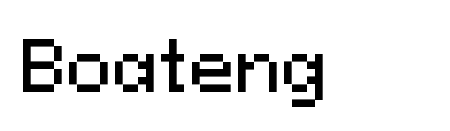
Q: Is the text italic (slanted)? A: No, it is upright.
Q: Is the typeface a serif or a sans-serif typeface? A: Sans-serif.
Q: Is the text underlined? A: No.
Q: Is the spacing between letters normal or unusually wide? A: Normal.
Q: Width (condensed, normal, or wide)? A: Normal.
Q: Stroke contrast? A: Medium.
Q: x-height? A: Medium.
Q: Monospaced? A: No.
